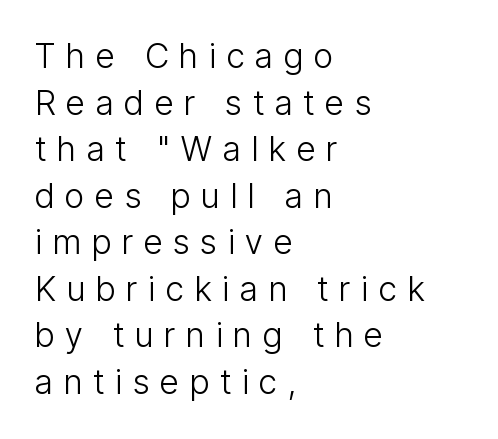
There is plenty of visible air inserted between adjacent glyphs. Horizontal alignment here is leftward, the default for most running prose. Character widths vary here, with narrow letters taking less room than wide ones. In terms of posture, this sample is upright. Each new line begins a customary step beneath the previous one. Weight: not bold — regular or lighter.
